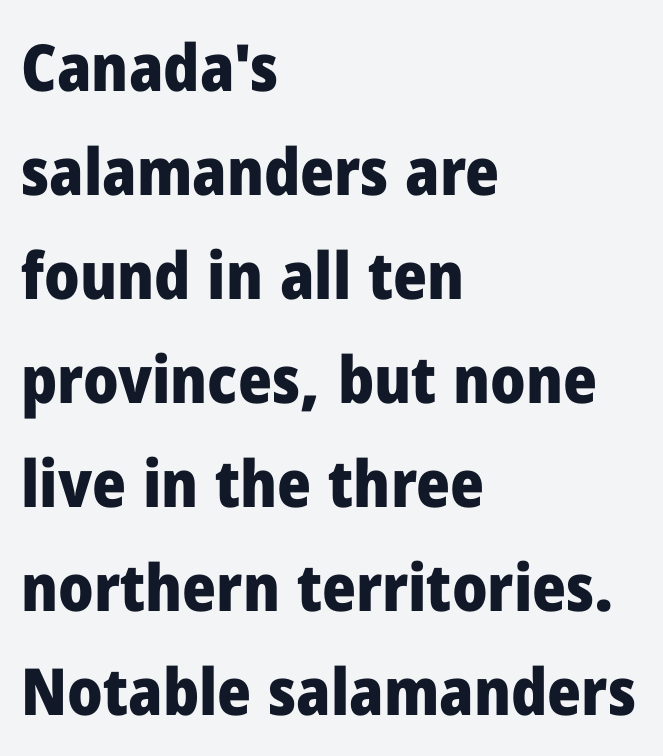
{"serif": "no", "italic": "no", "bold": "yes", "weight": "heavy", "width": "normal", "stroke_contrast": "low", "x_height": "medium", "monospaced": "no", "underline": "no", "align": "left", "line_spacing": "normal", "line_spacing_ratio": 1.6, "letter_spacing": "normal", "letter_spacing_em": 0.0, "glyph_px": 65}
